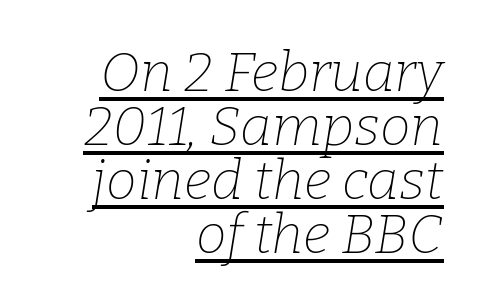
The type family on display is of the serif kind. Ink coverage per letter is moderate at most. Alignment: flush right. The specimen reads as italic at a glance. Each line of the rendering has a horizontal stroke beneath the glyphs.
